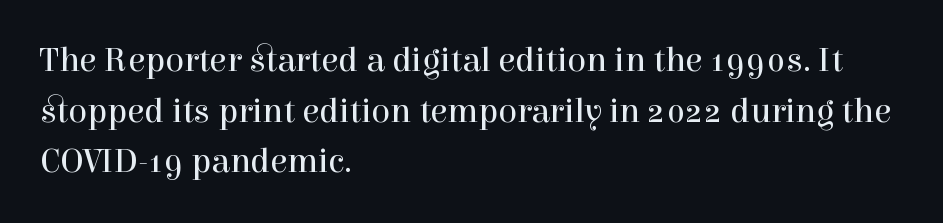
{"serif": "yes", "italic": "no", "bold": "no", "weight": "regular", "width": "normal", "x_height": "medium", "monospaced": "no", "underline": "no", "align": "left", "line_spacing": "normal", "line_spacing_ratio": 1.45, "letter_spacing": "normal", "letter_spacing_em": 0.0, "glyph_px": 35}
